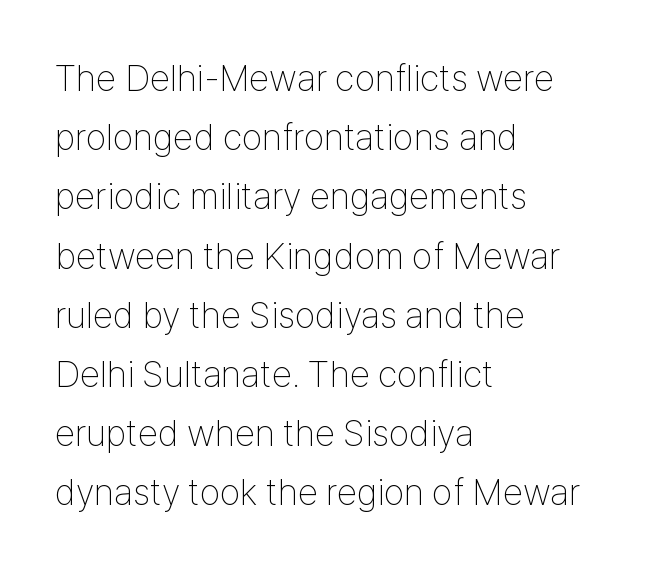
The rendering anchors every line to the left-hand side. The typesetting does not lean heavy: it is not bold. The font family rendered here belongs to the sans-serif group. Each letter keeps its own natural width here, so spacing adapts to shape. Line spacing here is normal.
